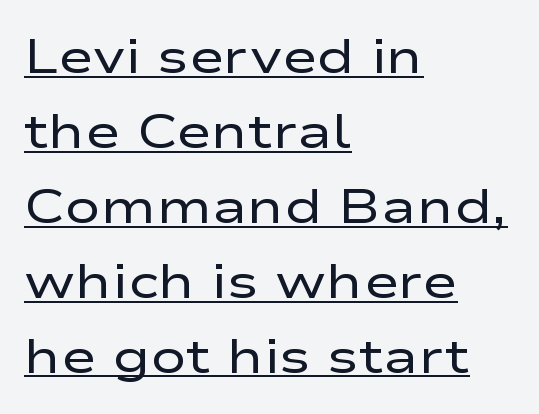
The image shows 48 px regular-weight, wide sans-serif type, upright; set left-aligned, normal line spacing (1.56x), normal letter spacing, underlined; low stroke contrast and a medium x-height.
